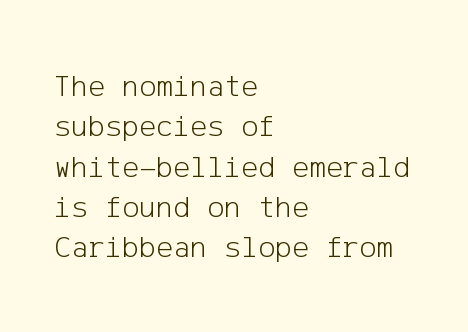
Q: Is the text bold? A: No.
Q: Is the text italic (slanted)? A: No, it is upright.
Q: Is the typeface a serif or a sans-serif typeface? A: Sans-serif.
Q: Is the text underlined? A: No.
Q: How is the paragraph aligned? A: Left-aligned.
Q: Is the spacing between letters normal or unusually wide? A: Normal.
Q: Is the spacing between lines tight, normal or loose? A: Normal.
Q: Width (condensed, normal, or wide)? A: Normal.
Q: Stroke contrast? A: Low.
Q: x-height? A: Medium.
